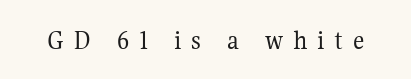
Q: Is the text bold? A: No.
Q: Is the text italic (slanted)? A: No, it is upright.
Q: Is the typeface a serif or a sans-serif typeface? A: Serif.
Q: Is the text underlined? A: No.
Q: Is the spacing between letters normal or unusually wide? A: Unusually wide.
Q: Width (condensed, normal, or wide)? A: Normal.
Q: Stroke contrast? A: Medium.
Q: x-height? A: Medium.
Q: Monospaced? A: No.
